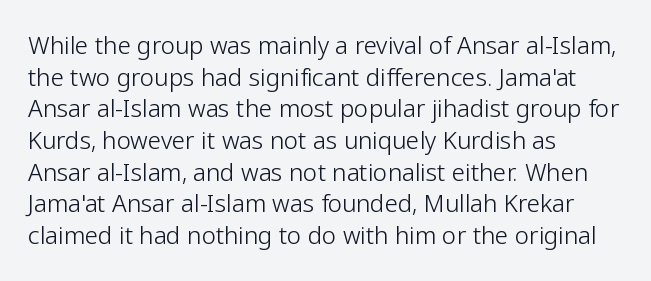
Leftover space on each line is placed entirely after the last word. The typesetting does not lean heavy: it is not bold. Honestly, the letter spacing is just normal — you wouldn't notice it. Underline: absent. If you drew a line through each stem, it would be perfectly vertical.
